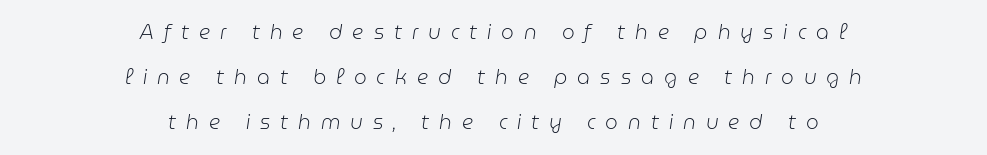
{"italic": "yes", "lean": "right", "slant_degrees": 9, "bold": "no", "underline": "no", "align": "center", "line_spacing": "loose", "line_spacing_ratio": 2.26, "letter_spacing": "wide", "letter_spacing_em": 0.5, "glyph_px": 20}
